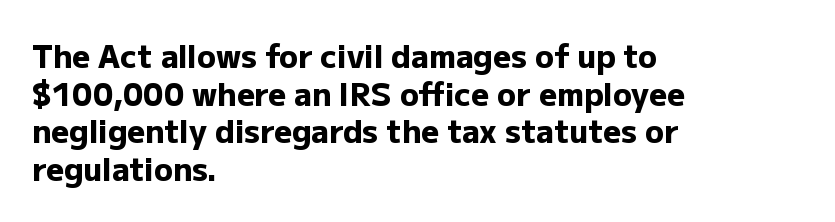
{"serif": "no", "italic": "no", "bold": "yes", "weight": "heavy", "width": "normal", "stroke_contrast": "low", "x_height": "medium", "monospaced": "no", "underline": "no", "align": "left", "line_spacing_ratio": 1.21, "letter_spacing": "normal", "letter_spacing_em": 0.0, "glyph_px": 31}
